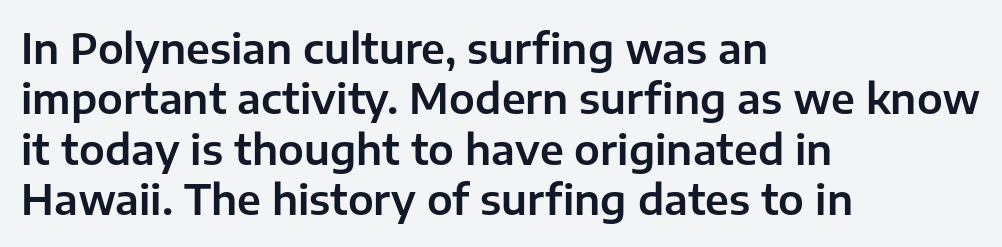
Q: Is the text italic (slanted)? A: No, it is upright.
Q: Is the typeface a serif or a sans-serif typeface? A: Sans-serif.
Q: Is the text underlined? A: No.
Q: How is the paragraph aligned? A: Left-aligned.
Q: Is the spacing between letters normal or unusually wide? A: Normal.
Q: Width (condensed, normal, or wide)? A: Normal.
Q: Stroke contrast? A: Low.
Q: x-height? A: Medium.
Q: Monospaced? A: No.
